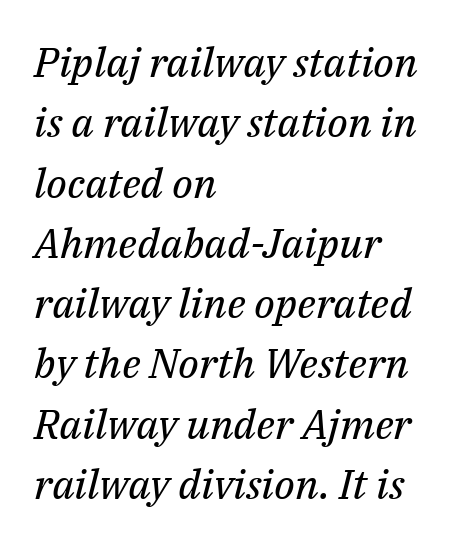
The image shows 41 px regular-weight serif type, italic (leaning right); set left-aligned, normal line spacing (1.47x), normal letter spacing, not underlined; medium stroke contrast and a medium x-height.
